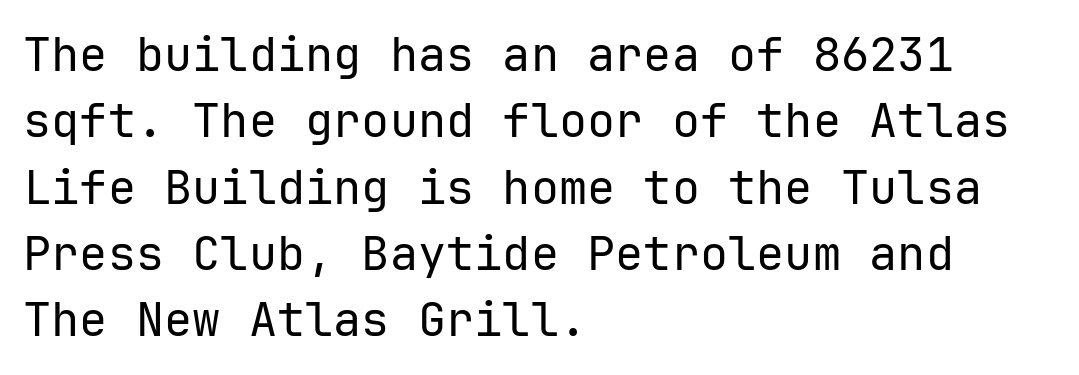
Q: Is the text bold? A: No.
Q: Is the text italic (slanted)? A: No, it is upright.
Q: Is the typeface a serif or a sans-serif typeface? A: Sans-serif.
Q: Is the text underlined? A: No.
Q: How is the paragraph aligned? A: Left-aligned.
Q: Is the spacing between letters normal or unusually wide? A: Normal.
Q: Is the spacing between lines tight, normal or loose? A: Normal.
Q: Width (condensed, normal, or wide)? A: Normal.
Q: Stroke contrast? A: Low.
Q: x-height? A: Medium.
Q: Monospaced? A: Yes.
